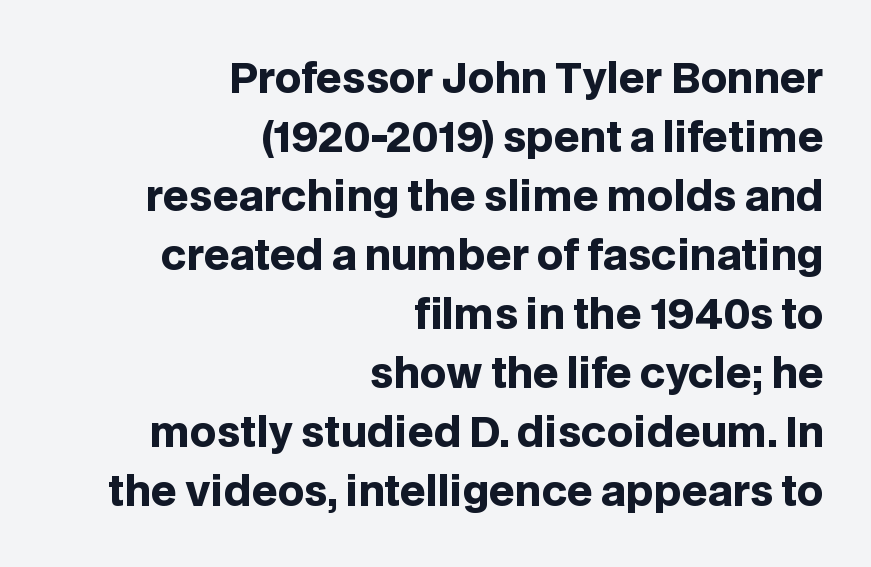
The image shows 41 px heavy sans-serif type, upright; set right-aligned, normal line spacing (1.44x), normal letter spacing, not underlined; low stroke contrast and a large x-height.
